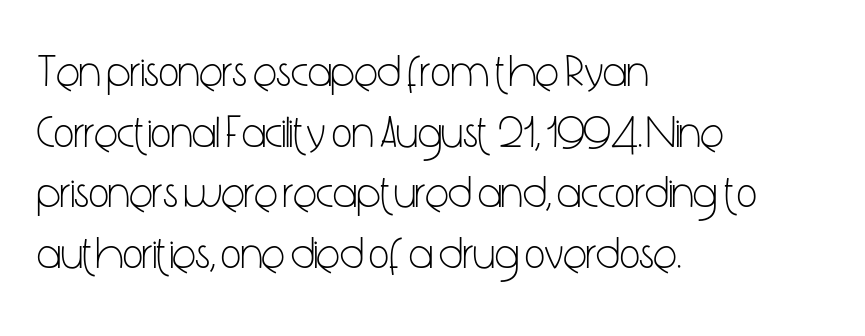
{"serif": "no", "italic": "no", "bold": "no", "weight": "light", "width": "condensed", "stroke_contrast": "low", "x_height": "medium", "monospaced": "no", "underline": "no", "align": "left", "line_spacing": "normal", "line_spacing_ratio": 1.38, "letter_spacing": "normal", "letter_spacing_em": 0.0, "glyph_px": 44}
